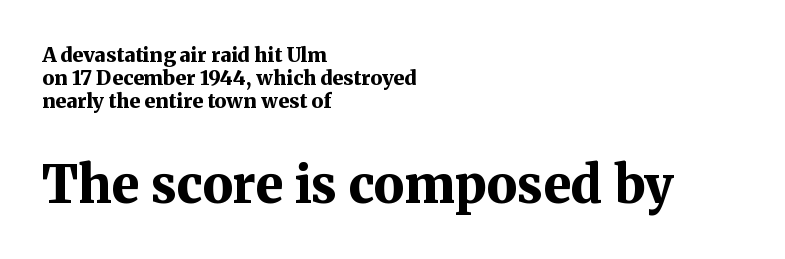
The baseline area is clear. The letters sit at their default tracking, neither squeezed nor spread. Tightly led — the rows are bunched. Observe the serifs anchoring each vertical stroke in this sample. A student would call this left alignment; a typographer would say flush left, rag right. Varying glyph widths throughout — classic text-font behaviour.
